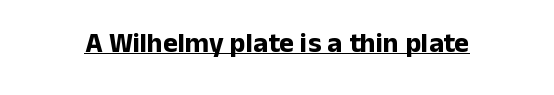
Q: Is the text bold? A: Yes.
Q: Is the text italic (slanted)? A: No, it is upright.
Q: Is the typeface a serif or a sans-serif typeface? A: Sans-serif.
Q: Is the text underlined? A: Yes.
Q: Is the spacing between letters normal or unusually wide? A: Normal.
Q: Width (condensed, normal, or wide)? A: Normal.
Q: Stroke contrast? A: Low.
Q: x-height? A: Medium.
Q: Monospaced? A: No.
